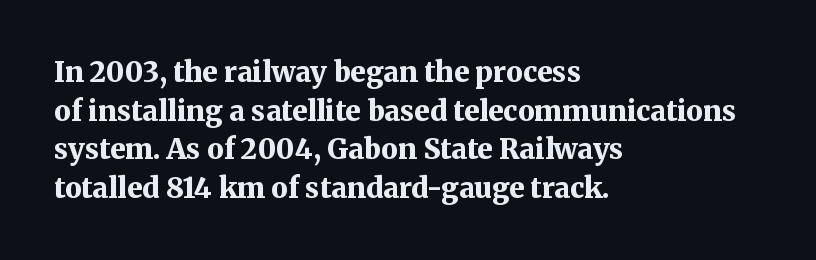
The image shows 28 px bold serif type, upright; set left-aligned, normal line spacing (1.38x), normal letter spacing, not underlined; medium stroke contrast and a medium x-height.
